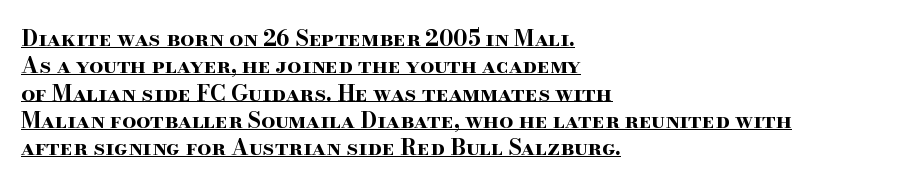
In terms of weight, the rendering is a true, heavy bold. This rendering uses left alignment, leaving the right contour irregular. The glyphs are accompanied by a horizontal stroke just below them. If you drew a line through each stem, it would be perfectly vertical. Honestly, the letter spacing is just normal — you wouldn't notice it.
